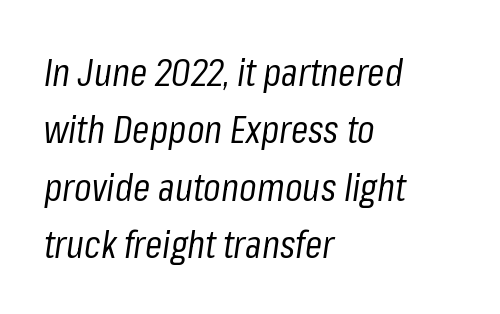
{"italic": "yes", "lean": "right", "slant_degrees": 8, "bold": "no", "weight": "regular", "width": "condensed", "stroke_contrast": "low", "x_height": "medium", "monospaced": "no", "underline": "no", "align": "left", "line_spacing": "normal", "line_spacing_ratio": 1.47, "letter_spacing": "normal", "letter_spacing_em": 0.0, "glyph_px": 39}
